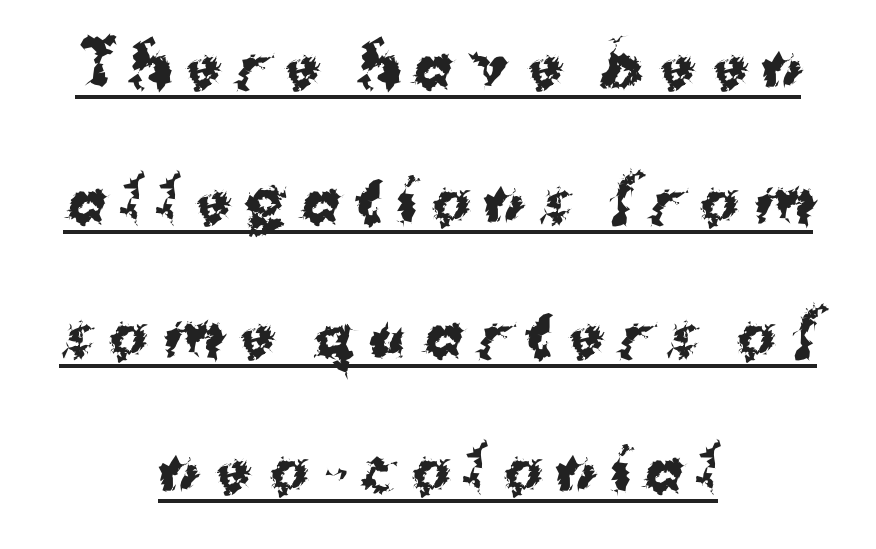
The image shows 58 px bold sans-serif type; set centered, loose line spacing (2.32x), unusually wide letter spacing (+0.25 em), underlined; medium stroke contrast and a medium x-height.
